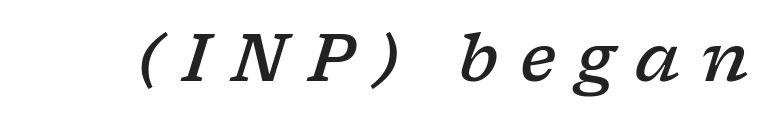
The image shows 66 px semibold, wide serif type, italic (leaning right); set unusually wide letter spacing (+0.32 em), not underlined; low stroke contrast and a medium x-height.
